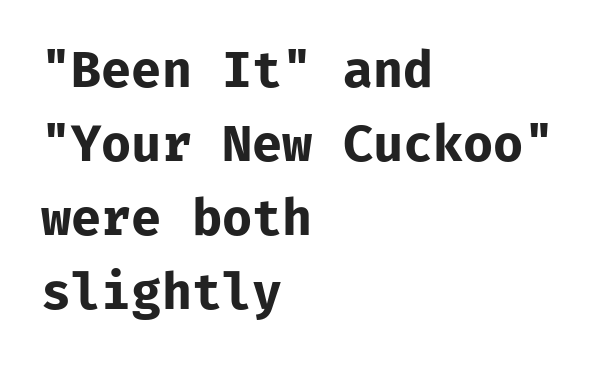
Q: Is the text bold? A: Yes.
Q: Is the text italic (slanted)? A: No, it is upright.
Q: Is the typeface a serif or a sans-serif typeface? A: Sans-serif.
Q: Is the text underlined? A: No.
Q: How is the paragraph aligned? A: Left-aligned.
Q: Is the spacing between letters normal or unusually wide? A: Normal.
Q: Is the spacing between lines tight, normal or loose? A: Normal.
Q: Width (condensed, normal, or wide)? A: Normal.
Q: Stroke contrast? A: Low.
Q: x-height? A: Medium.
Q: Monospaced? A: Yes.
